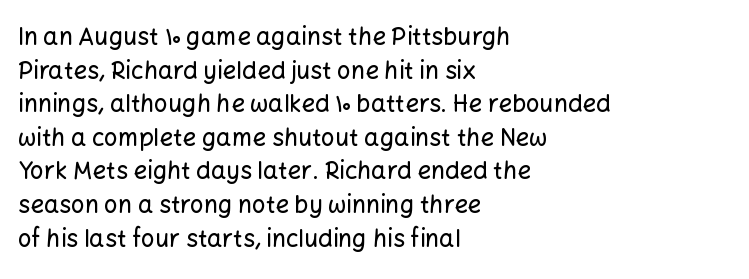
{"italic": "no", "underline": "no", "align": "left", "line_spacing": "normal", "line_spacing_ratio": 1.4, "letter_spacing": "normal", "letter_spacing_em": 0.0, "glyph_px": 24}
